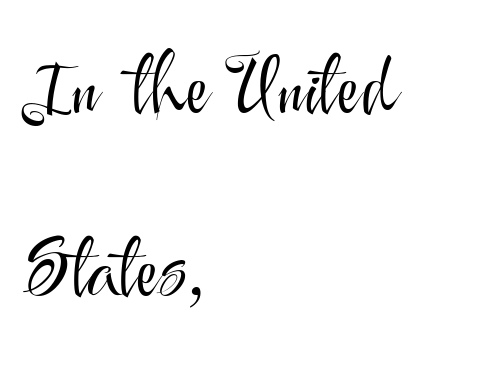
Q: Is the text bold? A: No.
Q: Is the typeface a serif or a sans-serif typeface? A: Sans-serif.
Q: Is the text underlined? A: No.
Q: How is the paragraph aligned? A: Left-aligned.
Q: Is the spacing between letters normal or unusually wide? A: Normal.
Q: Is the spacing between lines tight, normal or loose? A: Loose.
Q: Width (condensed, normal, or wide)? A: Normal.
Q: Stroke contrast? A: Medium.
Q: x-height? A: Small.
Q: Monospaced? A: No.
